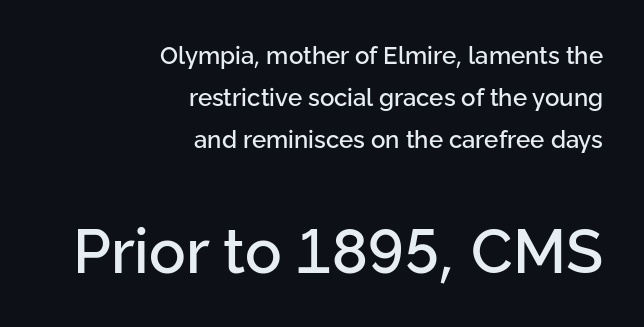
{"serif": "no", "italic": "no", "width": "normal", "stroke_contrast": "low", "x_height": "medium", "monospaced": "no", "underline": "no", "align": "right", "line_spacing_ratio": 1.75, "letter_spacing": "normal", "letter_spacing_em": 0.0, "larger_block": "second", "size_ratio": 2.54, "glyph_px": 61}
